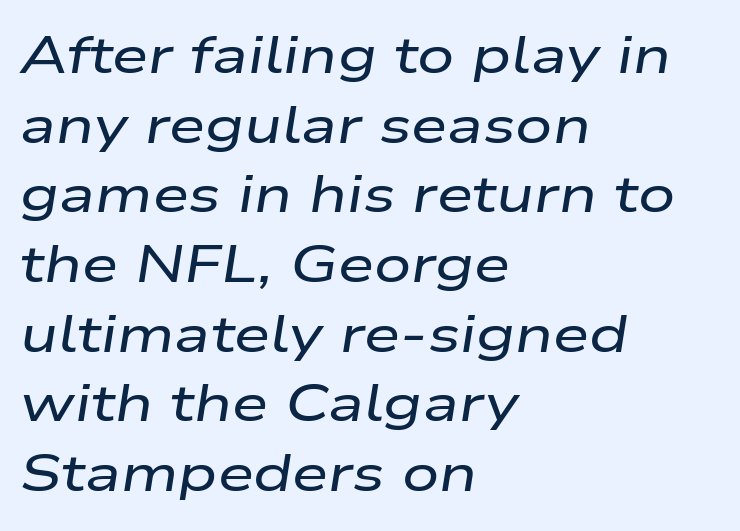
Q: Is the text italic (slanted)? A: Yes, it leans right by about 9 degrees.
Q: Is the text underlined? A: No.
Q: How is the paragraph aligned? A: Left-aligned.
Q: Is the spacing between letters normal or unusually wide? A: Normal.
Q: Is the spacing between lines tight, normal or loose? A: Normal.
Q: Width (condensed, normal, or wide)? A: Wide.
Q: Stroke contrast? A: Low.
Q: x-height? A: Medium.
Q: Monospaced? A: No.
